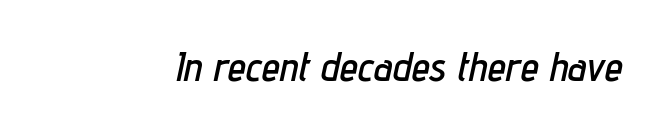
{"italic": "yes", "lean": "right", "slant_degrees": 12, "width": "condensed", "stroke_contrast": "low", "x_height": "medium", "monospaced": "no", "underline": "no", "letter_spacing": "normal", "letter_spacing_em": 0.0, "glyph_px": 41}
